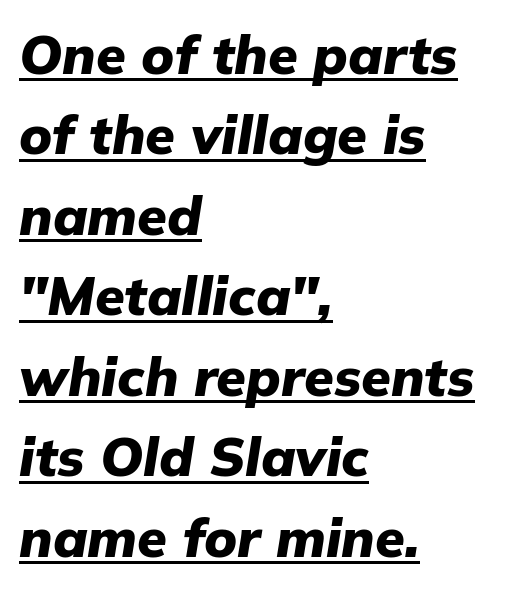
Each letter keeps its own natural width here, so spacing adapts to shape. The space between consecutive lines is moderate. Caption: bold face, heavy strokes. Default kerning and tracking; the words read as compact shapes. Style check: oblique.
